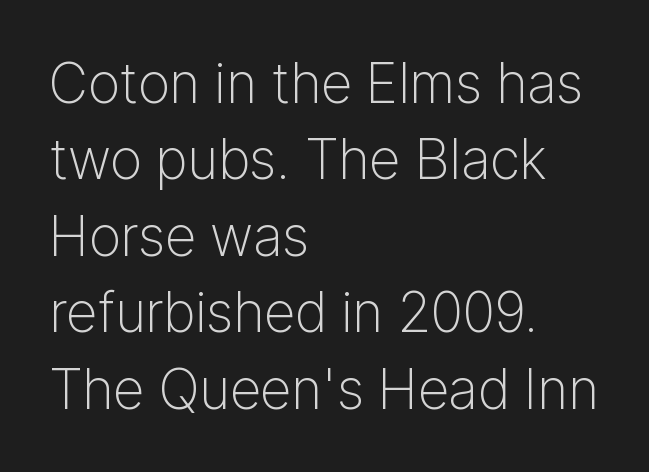
{"serif": "no", "italic": "no", "bold": "no", "weight": "light", "width": "normal", "stroke_contrast": "low", "x_height": "medium", "monospaced": "no", "underline": "no", "align": "left", "line_spacing": "normal", "line_spacing_ratio": 1.39, "letter_spacing": "normal", "letter_spacing_em": 0.0, "glyph_px": 55}
